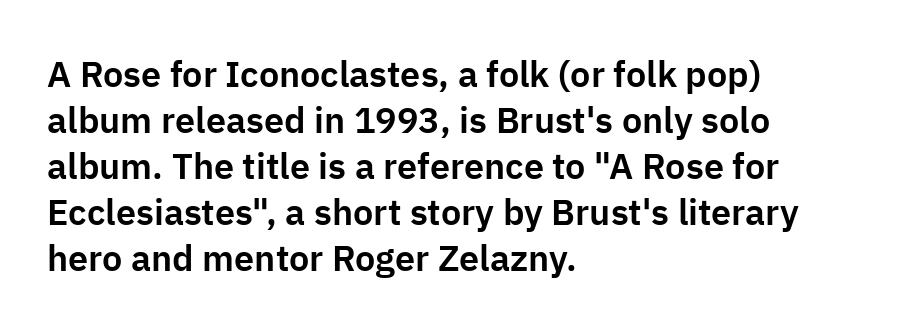
{"serif": "no", "italic": "no", "width": "normal", "stroke_contrast": "low", "x_height": "medium", "monospaced": "no", "underline": "no", "align": "left", "line_spacing": "normal", "line_spacing_ratio": 1.28, "letter_spacing": "normal", "letter_spacing_em": 0.0, "glyph_px": 36}
